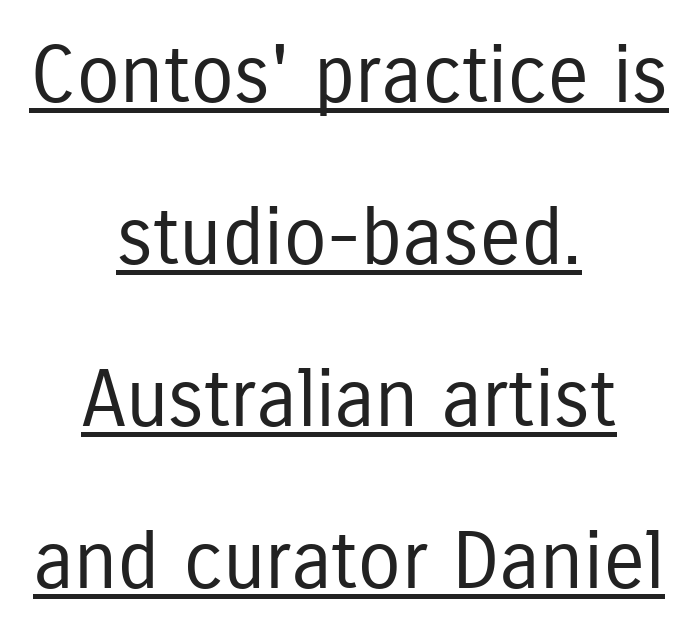
The image shows 79 px regular-weight, condensed sans-serif type, upright; set centered, loose line spacing (2.05x), normal letter spacing, underlined; low stroke contrast and a medium x-height.
